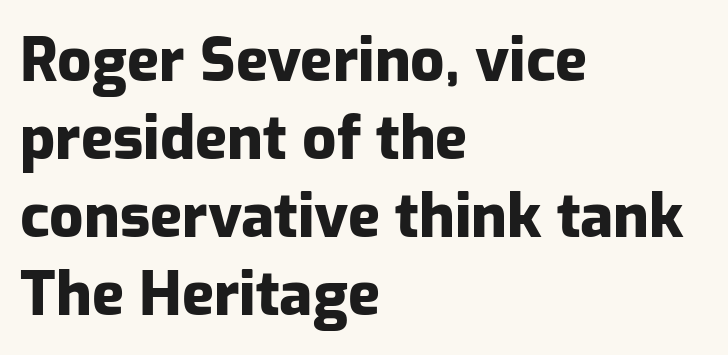
The type is set solid horizontally, with unmodified tracking. A roman cut, with each character standing at attention. A typesetter would call this proportional, since set widths differ per character. Beneath every word, the page is bare. A normal amount of white space separates one row of letters from the next.
